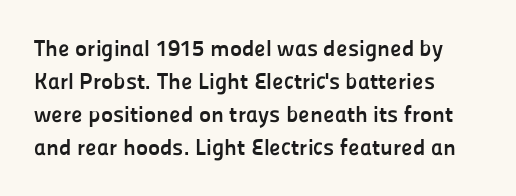
Q: Is the text bold? A: Yes.
Q: Is the text italic (slanted)? A: No, it is upright.
Q: Is the text underlined? A: No.
Q: How is the paragraph aligned? A: Left-aligned.
Q: Is the spacing between letters normal or unusually wide? A: Normal.
Q: Is the spacing between lines tight, normal or loose? A: Normal.
